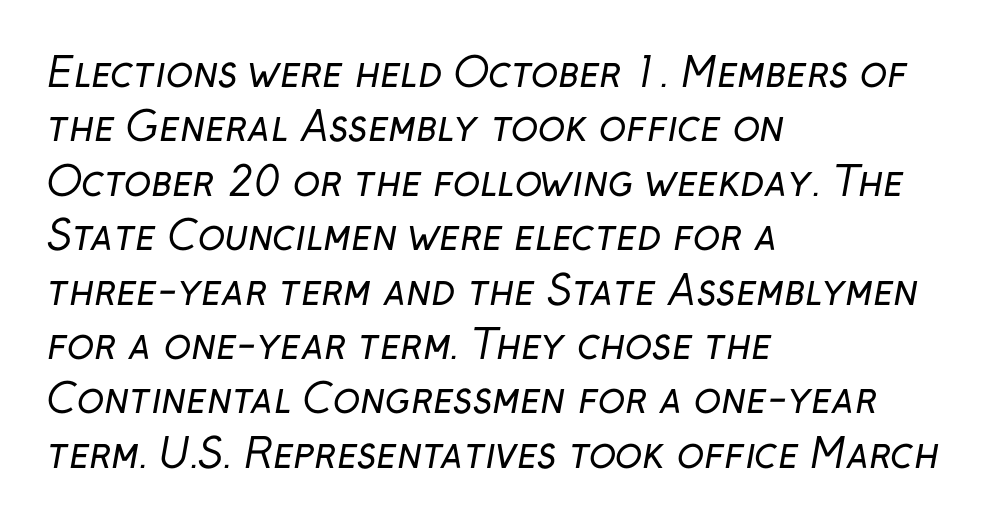
{"serif": "no", "bold": "no", "weight": "regular", "width": "normal", "stroke_contrast": "low", "x_height": "medium", "monospaced": "no", "underline": "no", "align": "left", "line_spacing": "normal", "line_spacing_ratio": 1.36, "letter_spacing": "normal", "letter_spacing_em": 0.0, "glyph_px": 40}
